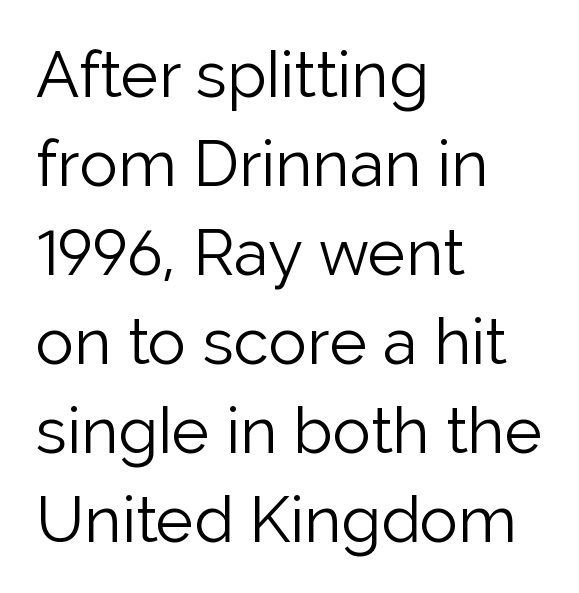
{"serif": "no", "italic": "no", "bold": "no", "weight": "light", "width": "normal", "stroke_contrast": "low", "x_height": "medium", "monospaced": "no", "underline": "no", "align": "left", "line_spacing": "normal", "line_spacing_ratio": 1.39, "letter_spacing": "normal", "letter_spacing_em": 0.0, "glyph_px": 64}
